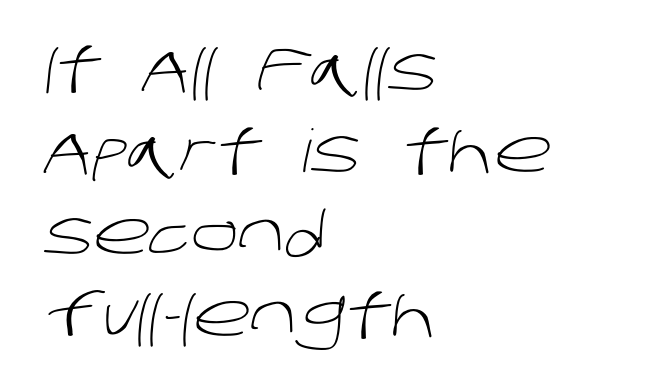
Q: Is the text bold? A: No.
Q: Is the typeface a serif or a sans-serif typeface? A: Sans-serif.
Q: Is the text underlined? A: No.
Q: How is the paragraph aligned? A: Left-aligned.
Q: Is the spacing between letters normal or unusually wide? A: Normal.
Q: Is the spacing between lines tight, normal or loose? A: Normal.
Q: Width (condensed, normal, or wide)? A: Normal.
Q: Stroke contrast? A: Low.
Q: x-height? A: Large.
Q: Monospaced? A: No.
